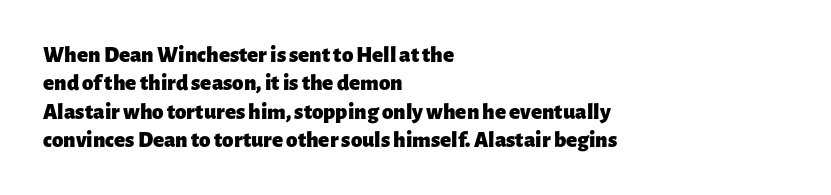
Q: Is the text bold? A: Yes.
Q: Is the text italic (slanted)? A: No, it is upright.
Q: Is the text underlined? A: No.
Q: How is the paragraph aligned? A: Left-aligned.
Q: Is the spacing between letters normal or unusually wide? A: Normal.
